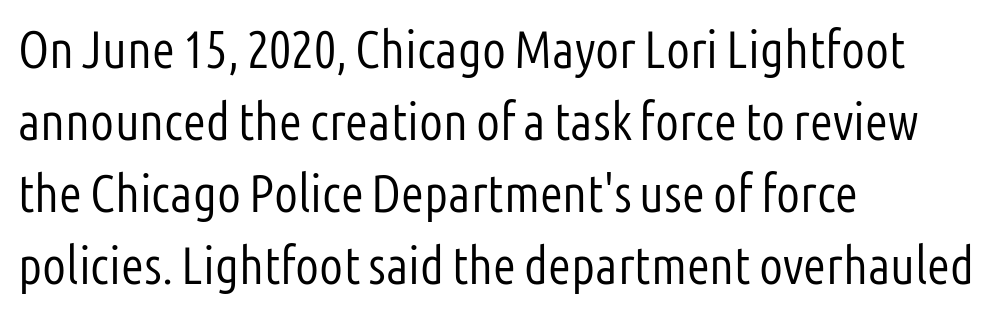
The image shows 53 px light, condensed sans-serif type, upright; set left-aligned, normal line spacing (1.36x), normal letter spacing, not underlined; low stroke contrast and a medium x-height.
